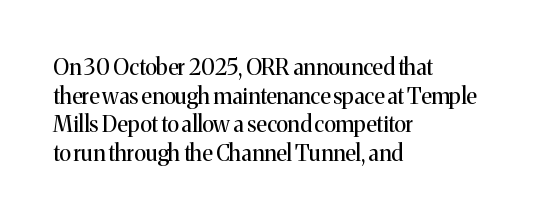
Check the space under the baseline: it is left empty. Characters follow at the spacing the type designer built in. These glyphs show unthickened strokes, regular width or finer. This is the regular roman posture of the typeface. A typesetter would call this leading conventional body-copy spacing. The compositor pushed each line to the left boundary.
